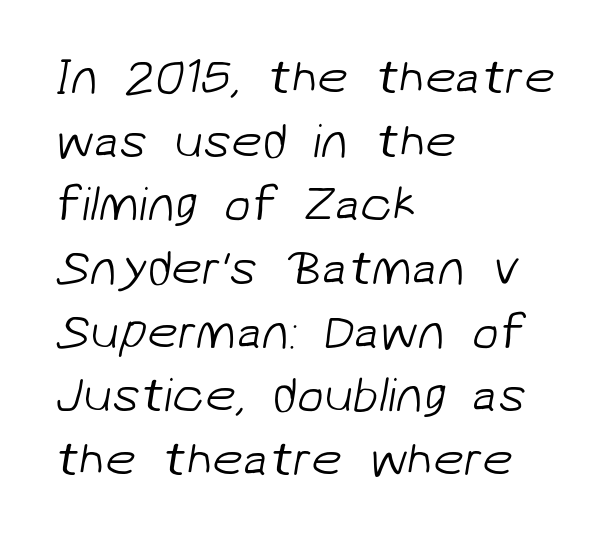
{"serif": "no", "bold": "no", "weight": "light", "width": "normal", "stroke_contrast": "low", "x_height": "medium", "monospaced": "no", "underline": "no", "align": "left", "line_spacing": "normal", "line_spacing_ratio": 1.3, "letter_spacing": "normal", "letter_spacing_em": 0.0, "glyph_px": 49}
